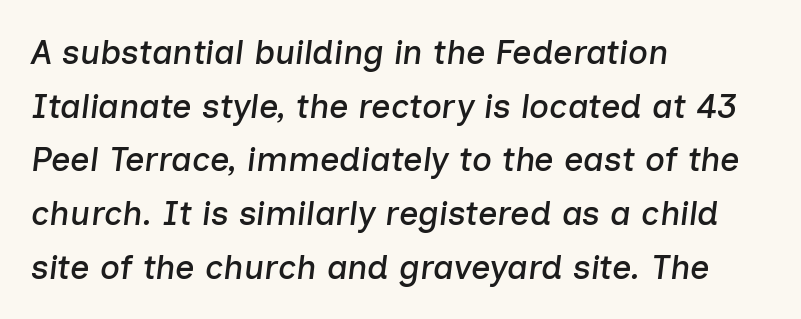
In terms of leading, this rendering sits right in the middle. Horizontally, the lines are justified to the leading edge only. Caption: standard tracking, unaltered. Rendered with sloped, italic letterforms. Note the varied advance widths — an 'i' is clearly narrower than an 'm'.
